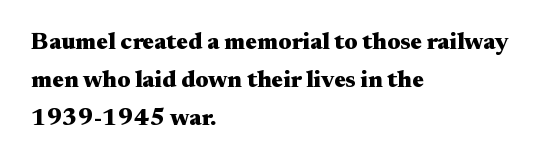
Any mark beneath the type? The region is blank. The letters stand upright; this is a roman face. The type is set solid horizontally, with unmodified tracking. Which margin do the lines hug? The left one — the right edge is uneven. The rendering uses a bold face; every stroke is thick and dark.
